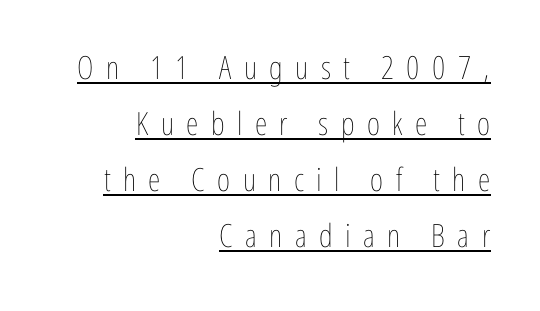
Somebody hit Ctrl+U on this one — the words are underlined. Reading down the block, your eye finds every line finishing at a fixed right position. Posture: straight, roman, zero tilt. Think standard paragraph weight, or any step lighter than that.
